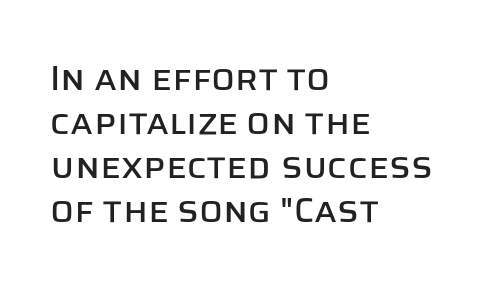
Q: Is the text italic (slanted)? A: No, it is upright.
Q: Is the typeface a serif or a sans-serif typeface? A: Sans-serif.
Q: Is the text underlined? A: No.
Q: How is the paragraph aligned? A: Left-aligned.
Q: Is the spacing between letters normal or unusually wide? A: Normal.
Q: Is the spacing between lines tight, normal or loose? A: Normal.
Q: Width (condensed, normal, or wide)? A: Normal.
Q: Stroke contrast? A: Low.
Q: x-height? A: Large.
Q: Monospaced? A: No.
